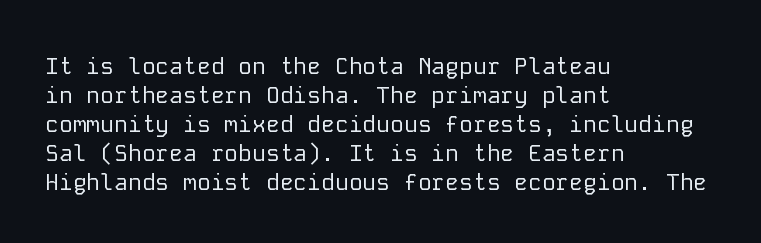
{"italic": "no", "bold": "no", "underline": "no", "align": "left", "line_spacing": "normal", "line_spacing_ratio": 1.26, "letter_spacing": "normal", "letter_spacing_em": 0.0, "glyph_px": 23}
